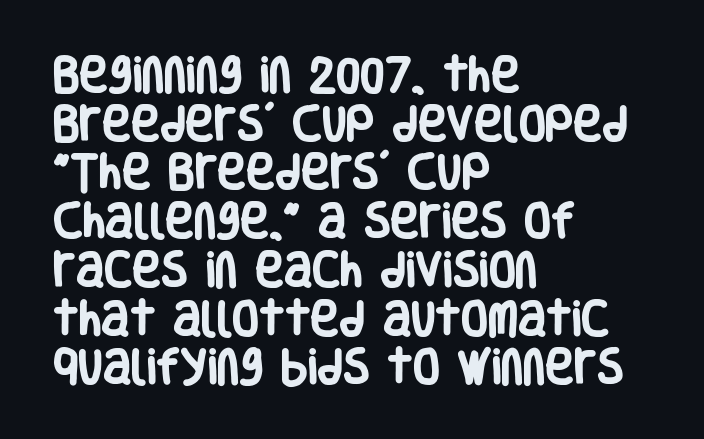
{"serif": "no", "italic": "no", "bold": "yes", "weight": "heavy", "width": "condensed", "stroke_contrast": "low", "x_height": "large", "monospaced": "no", "underline": "no", "align": "left", "line_spacing": "normal", "line_spacing_ratio": 1.25, "letter_spacing": "normal", "letter_spacing_em": 0.0, "glyph_px": 39}
